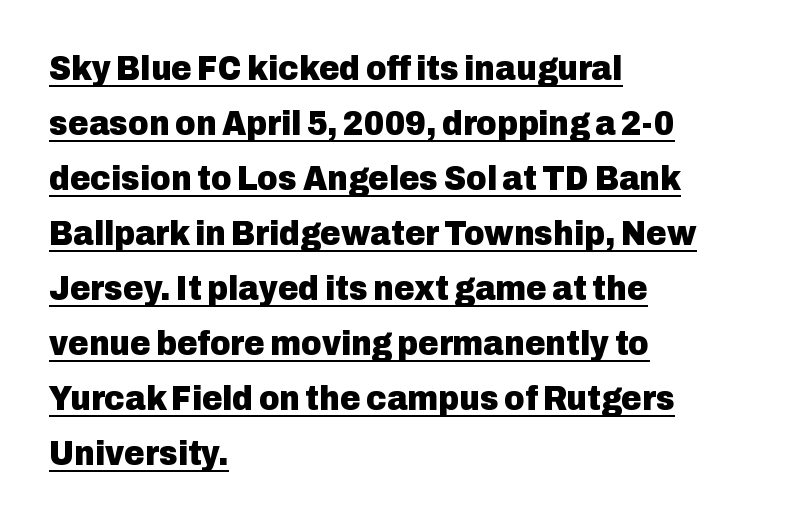
Is there any slant? The stems are plumb. These characters rest on top of a visible drawn line. Reading down the block, your eye returns to a fixed left position each line. Regular leading.
